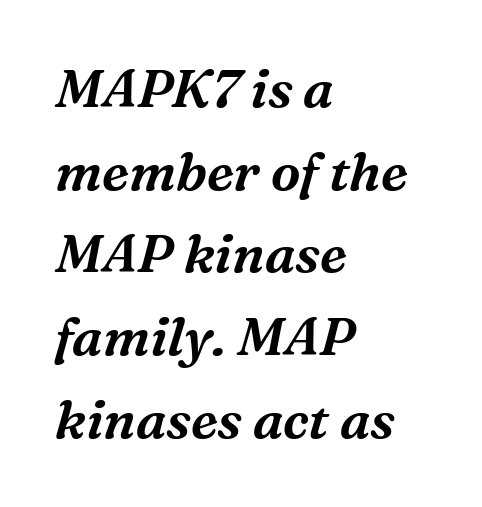
The image shows 53 px serif type, italic (leaning right); set left-aligned, normal line spacing (1.56x), normal letter spacing, not underlined; medium stroke contrast and a medium x-height.
